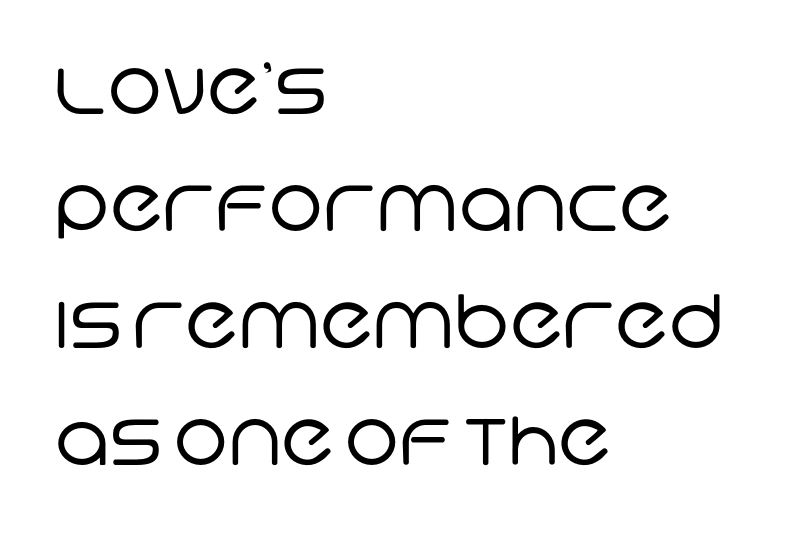
Glance below the letters and you will spot only blank space. If you measured baseline to baseline, you'd find a middling distance. The weight would be labelled regular, book, light, or lighter still. The rendering uses natural spacing where letterforms have individual widths. Tracking value appears to be zero — textbook default spacing.
